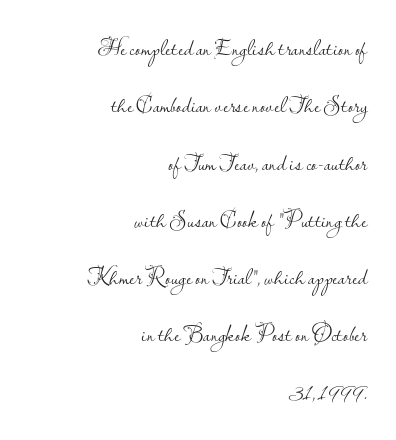
{"bold": "no", "underline": "no", "align": "right", "line_spacing": "loose", "line_spacing_ratio": 2.49, "letter_spacing": "normal", "letter_spacing_em": 0.0, "glyph_px": 23}
